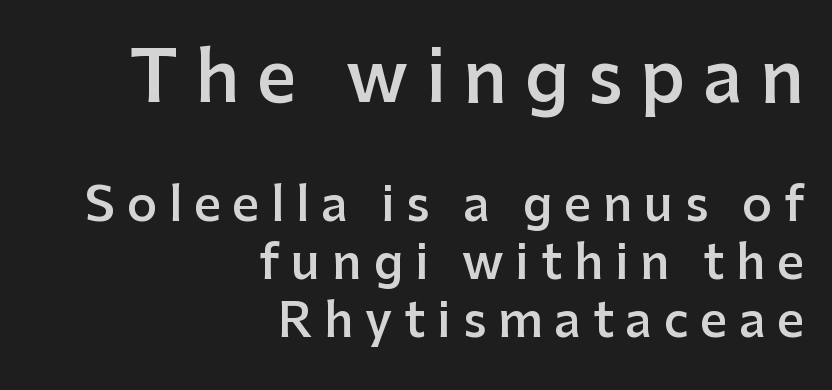
Q: Is the text bold? A: Semi-bold.
Q: Is the text italic (slanted)? A: No, it is upright.
Q: Is the typeface a serif or a sans-serif typeface? A: Sans-serif.
Q: Is the text underlined? A: No.
Q: How is the paragraph aligned? A: Right-aligned.
Q: Is the spacing between letters normal or unusually wide? A: Unusually wide.
Q: Which block of text is set in a larger size, the first (top) or the second (bottom)? A: The first (top) one.
Q: Width (condensed, normal, or wide)? A: Normal.
Q: Stroke contrast? A: Low.
Q: x-height? A: Medium.
Q: Monospaced? A: No.
